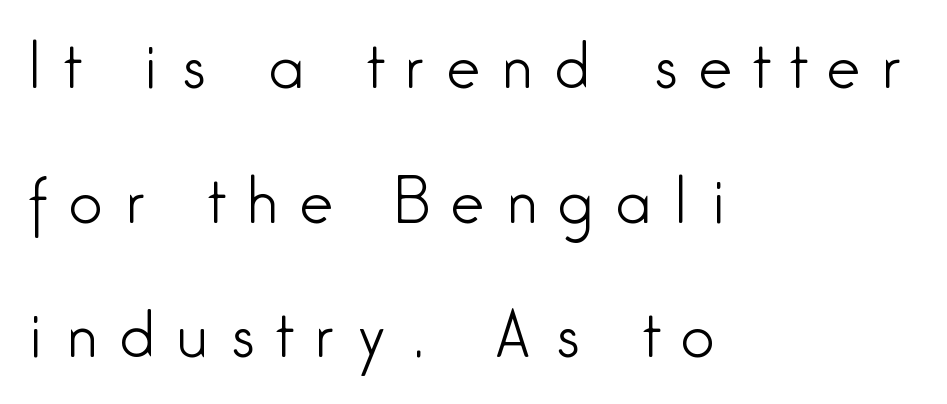
Q: Is the text bold? A: No.
Q: Is the text italic (slanted)? A: No, it is upright.
Q: Is the typeface a serif or a sans-serif typeface? A: Sans-serif.
Q: Is the text underlined? A: No.
Q: How is the paragraph aligned? A: Left-aligned.
Q: Is the spacing between letters normal or unusually wide? A: Unusually wide.
Q: Is the spacing between lines tight, normal or loose? A: Loose.
Q: Width (condensed, normal, or wide)? A: Condensed.
Q: Stroke contrast? A: Low.
Q: x-height? A: Medium.
Q: Monospaced? A: No.
